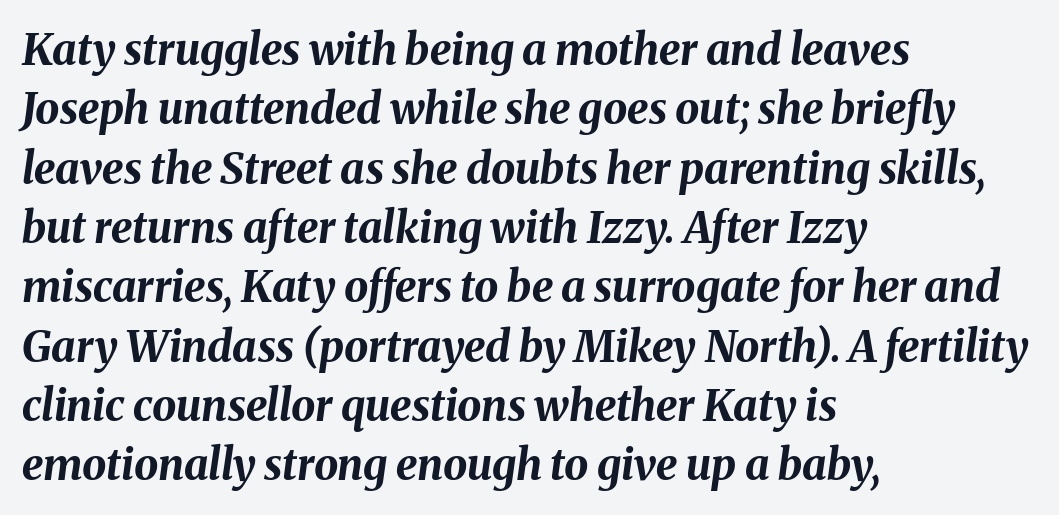
Q: Is the text bold? A: Yes.
Q: Is the text italic (slanted)? A: Yes, it leans right by about 8 degrees.
Q: Is the text underlined? A: No.
Q: How is the paragraph aligned? A: Left-aligned.
Q: Is the spacing between letters normal or unusually wide? A: Normal.
Q: Is the spacing between lines tight, normal or loose? A: Normal.
Q: Width (condensed, normal, or wide)? A: Normal.
Q: Stroke contrast? A: Medium.
Q: x-height? A: Medium.
Q: Monospaced? A: No.
